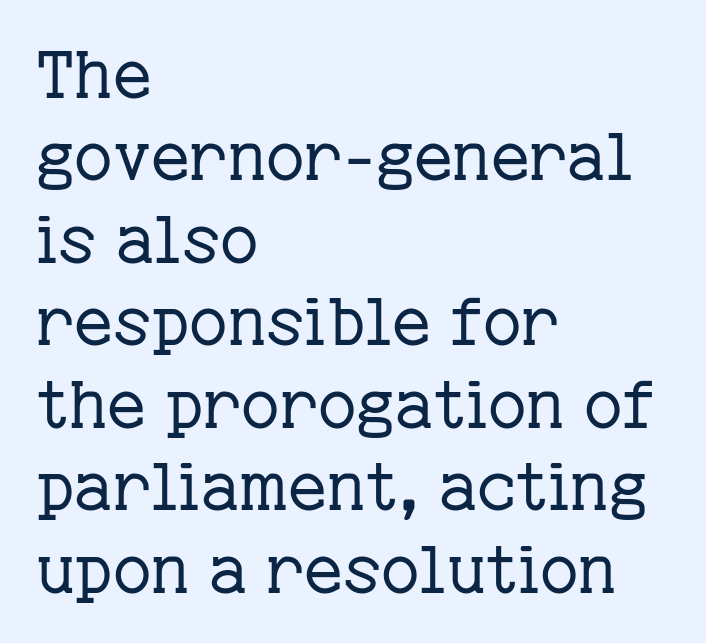
The image shows 66 px regular-weight serif type, upright; set left-aligned, normal line spacing (1.25x), normal letter spacing, not underlined; low stroke contrast and a medium x-height.
